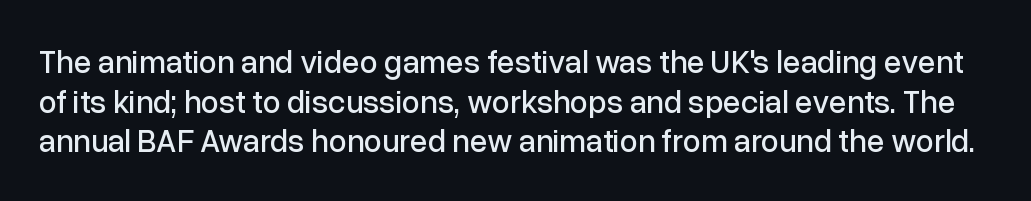
{"serif": "no", "italic": "no", "width": "normal", "stroke_contrast": "low", "x_height": "medium", "monospaced": "no", "underline": "no", "line_spacing_ratio": 1.24, "letter_spacing": "normal", "letter_spacing_em": 0.0, "glyph_px": 32}
